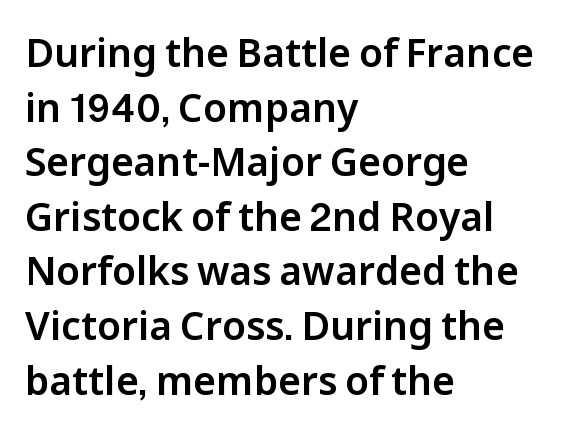
{"serif": "no", "italic": "no", "width": "normal", "stroke_contrast": "low", "x_height": "medium", "monospaced": "no", "underline": "no", "align": "left", "line_spacing": "normal", "line_spacing_ratio": 1.4, "letter_spacing": "normal", "letter_spacing_em": 0.0, "glyph_px": 39}
